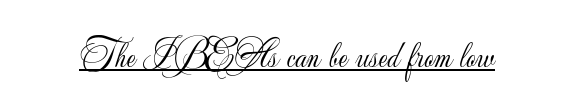
{"serif": "no", "bold": "no", "weight": "light", "width": "normal", "stroke_contrast": "low", "x_height": "small", "monospaced": "no", "underline": "yes", "letter_spacing": "normal", "letter_spacing_em": 0.0, "glyph_px": 37}
